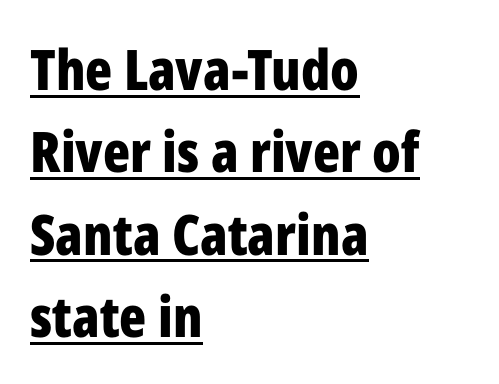
{"serif": "no", "italic": "no", "bold": "yes", "weight": "bold", "width": "condensed", "stroke_contrast": "low", "x_height": "medium", "monospaced": "no", "underline": "yes", "align": "left", "line_spacing": "normal", "line_spacing_ratio": 1.47, "letter_spacing": "normal", "letter_spacing_em": 0.0, "glyph_px": 56}
